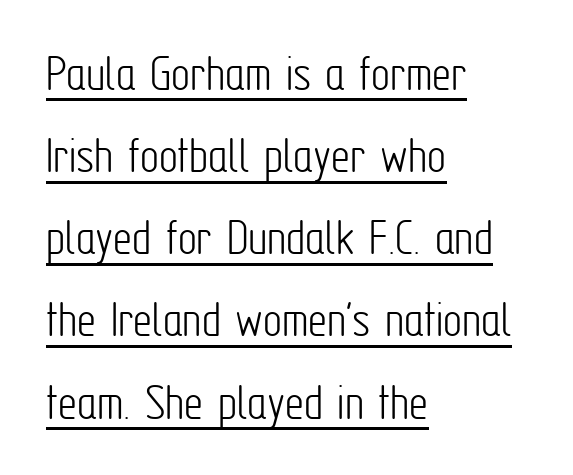
Compared with typical paragraphs, the rows here are spaced about the same. Letter spacing: default. The passage shown is not bold in any degree. The rendering uses natural spacing where letterforms have individual widths.
